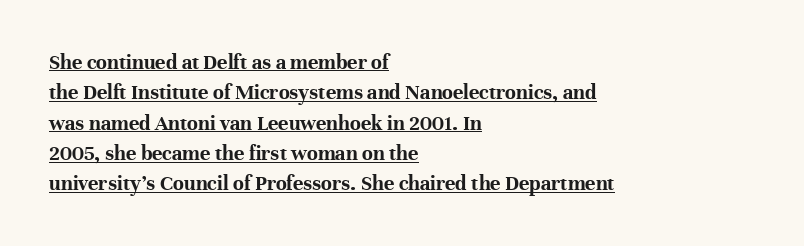
The image shows 22 px bold type, upright; set left-aligned, normal line spacing (1.38x), normal letter spacing, underlined.
